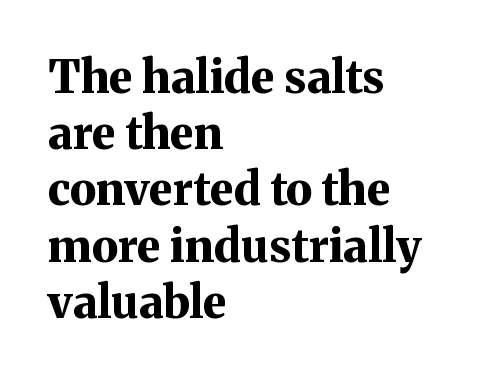
Looks like regular typesetting: each glyph gets only the width it needs. The typesetting leans heavy: a genuine bold. Quick note: underline off. Typographically, this falls in the serif category.
